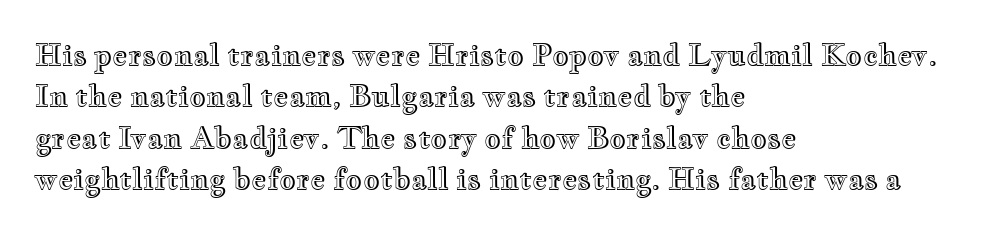
A bare baseline throughout the passage. Every character sits straight up, as roman type does. Short note: letters normally spaced. Horizontally, the lines are justified to the leading edge only. Spacing verdict: proportional, widths tailored to each character. Regular leading.
